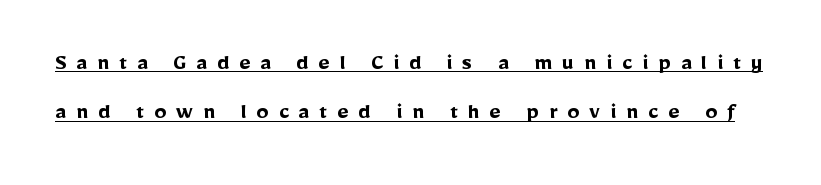
A typesetter would call this leading open, well beyond the default. Characters remain perfectly vertical along every line. Like a heading marked for emphasis, these lines bear an underscore. I'd describe the lettering as bold — thick and assertive.
